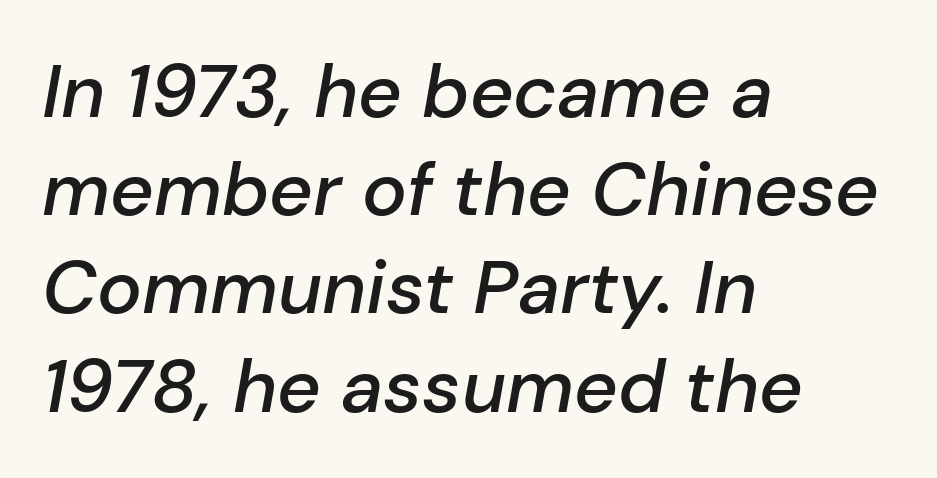
Do the characters align in a grid? No, the font is proportional. This sample keeps an unexceptional amount of space between lines. Quick note: underline off. Every character sits at an angle, as italics do. Horizontally, the lines are justified to the leading edge only. No extra tracking has been applied to these lines.
